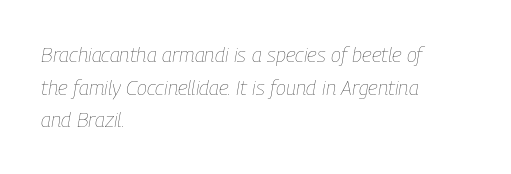
{"italic": "yes", "lean": "right", "slant_degrees": 9, "bold": "no", "underline": "no", "align": "left", "line_spacing": "normal", "line_spacing_ratio": 1.55, "letter_spacing": "normal", "letter_spacing_em": 0.0, "glyph_px": 21}
